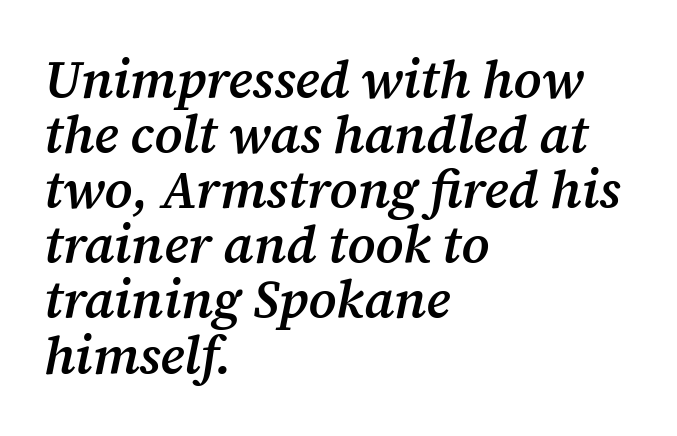
Caption: semibold face, moderately heavy strokes. Words appear dense and cohesive because spacing is normal. Look at the bottom of the vertical strokes: they flare into serifs here. Every character sits at an angle, as italics do.
